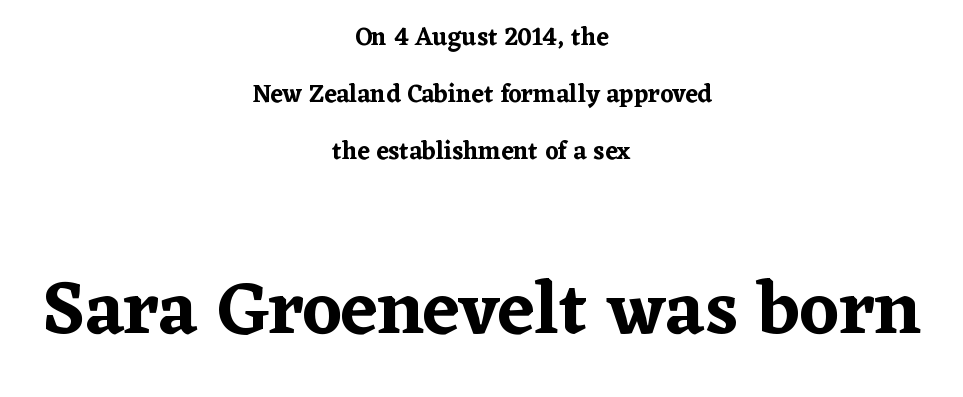
Q: Is the text italic (slanted)? A: No, it is upright.
Q: Is the typeface a serif or a sans-serif typeface? A: Serif.
Q: Is the text underlined? A: No.
Q: How is the paragraph aligned? A: Centered.
Q: Is the spacing between letters normal or unusually wide? A: Normal.
Q: Is the spacing between lines tight, normal or loose? A: Loose.
Q: Which block of text is set in a larger size, the first (top) or the second (bottom)? A: The second (bottom) one.
Q: Width (condensed, normal, or wide)? A: Normal.
Q: Stroke contrast? A: Low.
Q: x-height? A: Medium.
Q: Monospaced? A: No.
